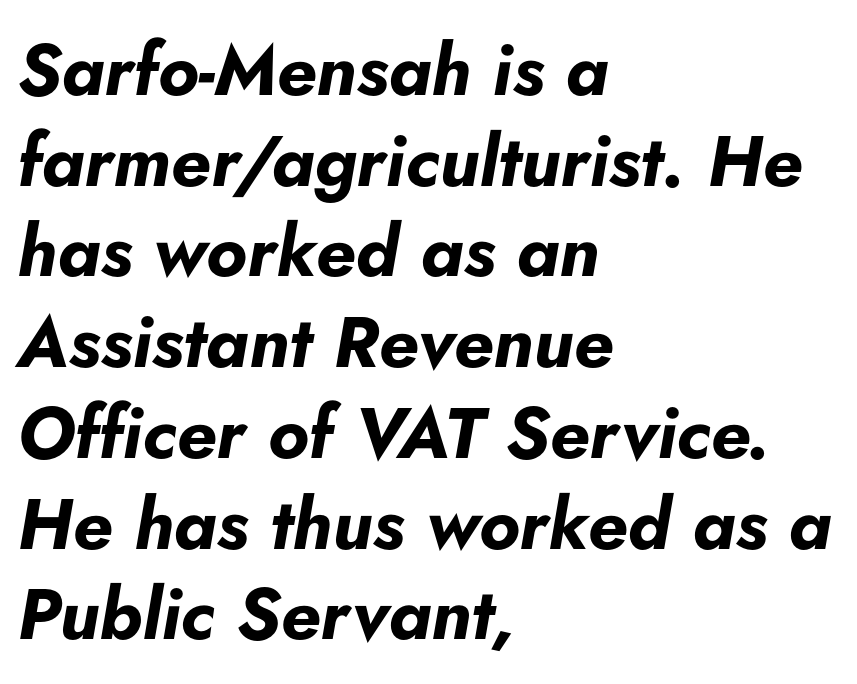
The image shows 72 px bold type, italic (leaning right); set left-aligned, normal line spacing (1.26x), normal letter spacing, not underlined; low stroke contrast and a small x-height.
